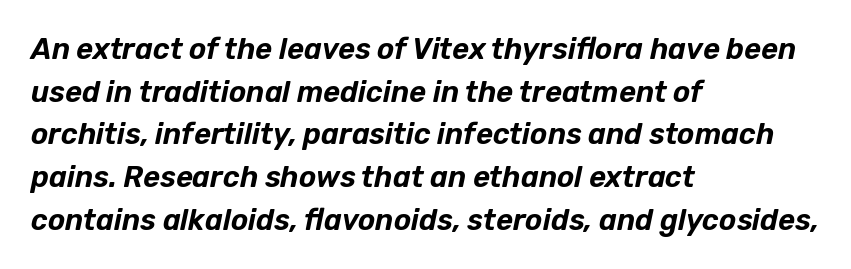
The image shows 29 px text type, italic (leaning right); set left-aligned, normal line spacing (1.47x), normal letter spacing, not underlined; low stroke contrast and a medium x-height.
